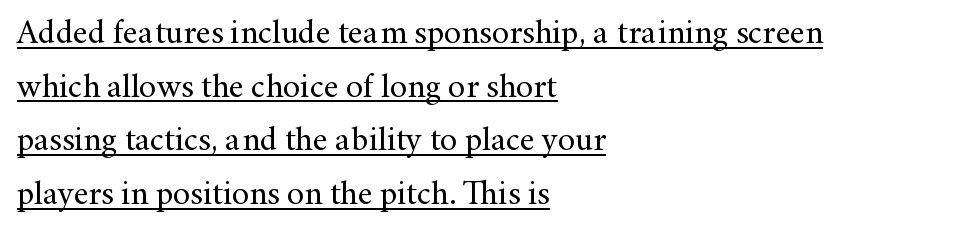
Q: Is the text bold? A: No.
Q: Is the text italic (slanted)? A: No, it is upright.
Q: Is the typeface a serif or a sans-serif typeface? A: Serif.
Q: Is the text underlined? A: Yes.
Q: How is the paragraph aligned? A: Left-aligned.
Q: Is the spacing between letters normal or unusually wide? A: Normal.
Q: Is the spacing between lines tight, normal or loose? A: Normal.
Q: Width (condensed, normal, or wide)? A: Normal.
Q: Stroke contrast? A: Medium.
Q: x-height? A: Small.
Q: Monospaced? A: No.
